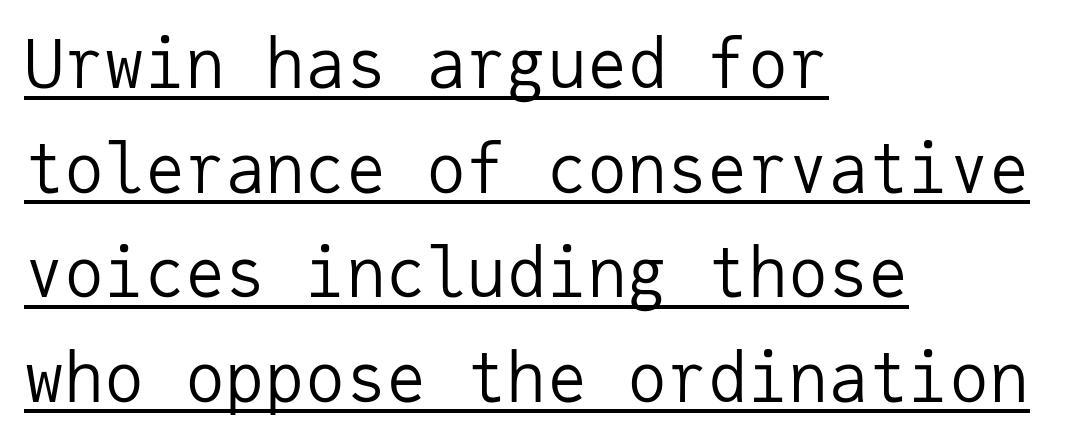
{"serif": "no", "italic": "no", "bold": "no", "weight": "regular", "width": "normal", "stroke_contrast": "low", "x_height": "medium", "monospaced": "yes", "underline": "yes", "align": "left", "line_spacing": "normal", "line_spacing_ratio": 1.56, "letter_spacing": "normal", "letter_spacing_em": 0.0, "glyph_px": 67}
